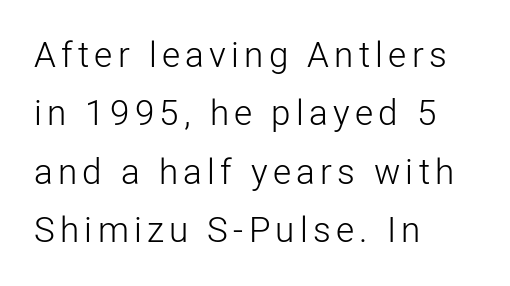
Q: Is the text bold? A: No.
Q: Is the text italic (slanted)? A: No, it is upright.
Q: Is the typeface a serif or a sans-serif typeface? A: Sans-serif.
Q: Is the text underlined? A: No.
Q: How is the paragraph aligned? A: Left-aligned.
Q: Is the spacing between lines tight, normal or loose? A: Normal.
Q: Width (condensed, normal, or wide)? A: Normal.
Q: Stroke contrast? A: Low.
Q: x-height? A: Medium.
Q: Monospaced? A: No.
